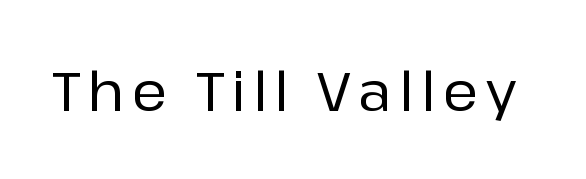
{"serif": "no", "italic": "no", "width": "normal", "stroke_contrast": "low", "x_height": "medium", "monospaced": "no", "underline": "no", "glyph_px": 55}
